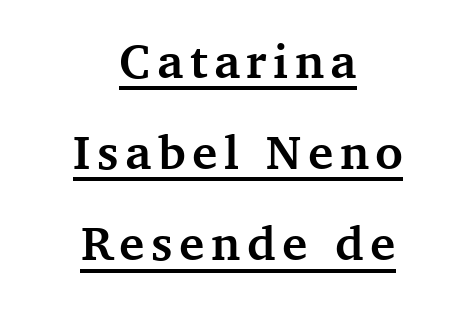
The image shows 48 px semibold serif type, upright; set centered, loose line spacing (1.9x), underlined; medium stroke contrast and a medium x-height.
